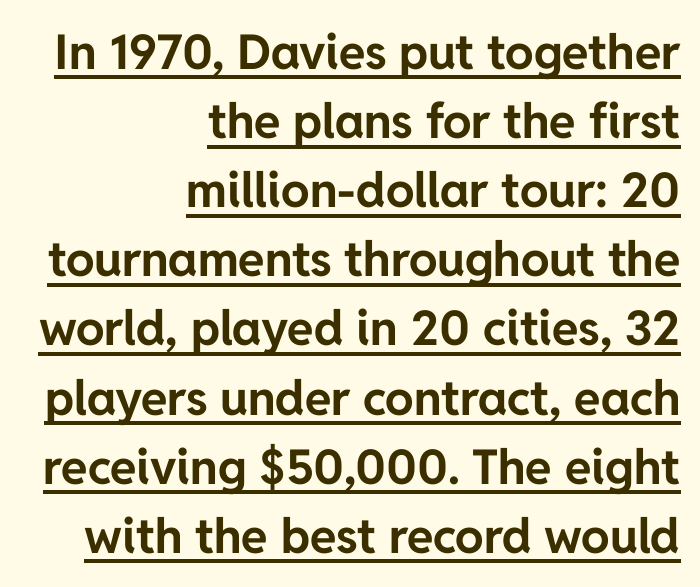
{"serif": "no", "italic": "no", "bold": "yes", "weight": "bold", "width": "normal", "stroke_contrast": "low", "x_height": "medium", "monospaced": "no", "underline": "yes", "align": "right", "line_spacing": "normal", "line_spacing_ratio": 1.44, "letter_spacing": "normal", "letter_spacing_em": 0.0, "glyph_px": 48}
